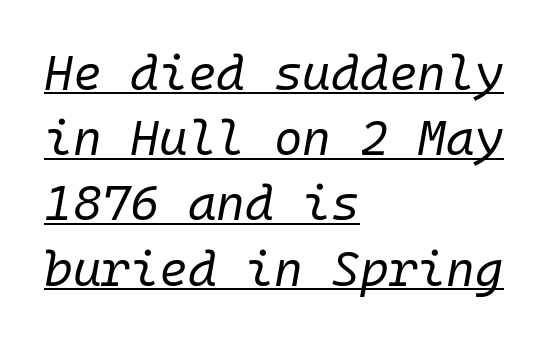
Q: Is the text bold? A: No.
Q: Is the text italic (slanted)? A: Yes, it leans right by about 10 degrees.
Q: Is the text underlined? A: Yes.
Q: How is the paragraph aligned? A: Left-aligned.
Q: Is the spacing between letters normal or unusually wide? A: Normal.
Q: Is the spacing between lines tight, normal or loose? A: Normal.
Q: Width (condensed, normal, or wide)? A: Normal.
Q: Stroke contrast? A: Low.
Q: x-height? A: Medium.
Q: Monospaced? A: Yes.
